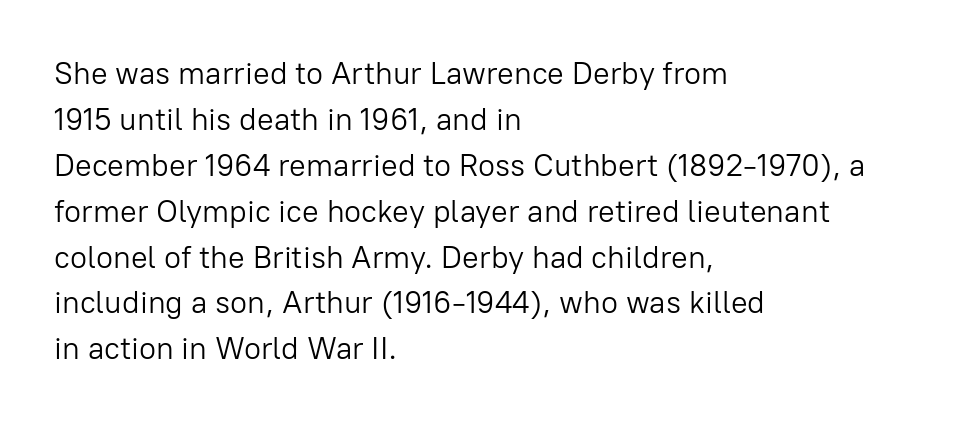
Q: Is the text bold? A: No.
Q: Is the text italic (slanted)? A: No, it is upright.
Q: Is the typeface a serif or a sans-serif typeface? A: Sans-serif.
Q: Is the text underlined? A: No.
Q: How is the paragraph aligned? A: Left-aligned.
Q: Is the spacing between letters normal or unusually wide? A: Normal.
Q: Is the spacing between lines tight, normal or loose? A: Normal.
Q: Width (condensed, normal, or wide)? A: Normal.
Q: Stroke contrast? A: Low.
Q: x-height? A: Medium.
Q: Monospaced? A: No.
